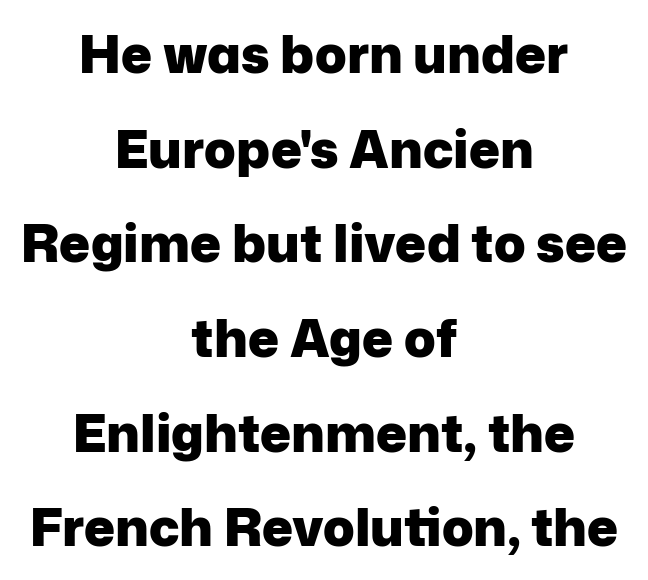
{"serif": "no", "italic": "no", "bold": "yes", "weight": "heavy", "width": "normal", "stroke_contrast": "low", "x_height": "medium", "monospaced": "no", "underline": "no", "align": "center", "line_spacing_ratio": 1.82, "letter_spacing": "normal", "letter_spacing_em": 0.0, "glyph_px": 52}
